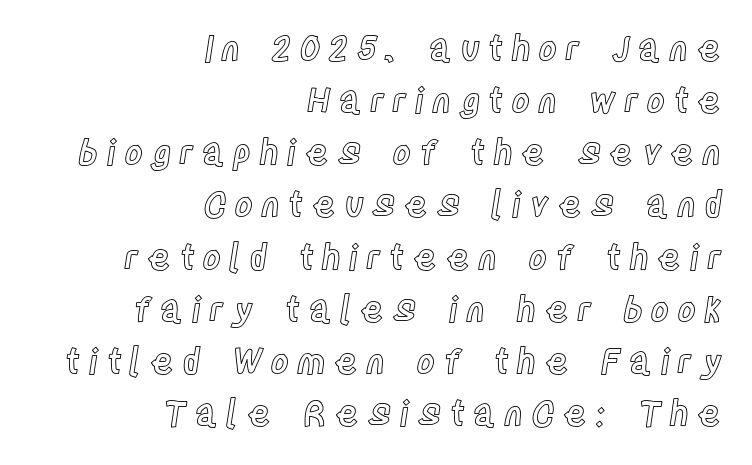
The image shows 35 px condensed type; set right-aligned, normal line spacing (1.49x), unusually wide letter spacing (+0.23 em), not underlined; a large x-height.
